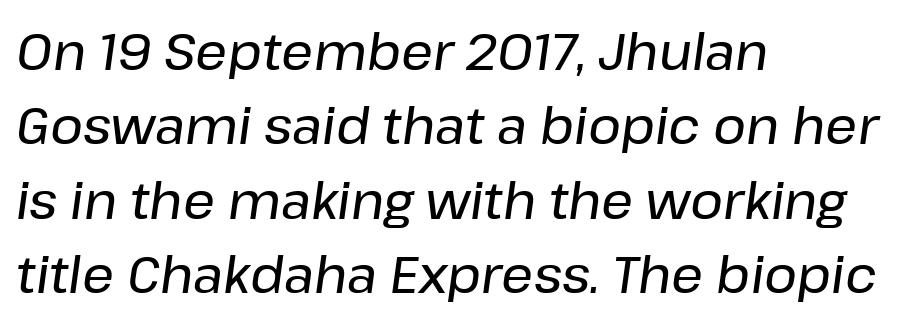
The passage shown is typed in a proportional face where columns would drift. The leading is moderate, giving the passage an even texture. Between one letter and the next there's only the usual sliver of space. Characters are canted at an angle relative to the baseline's perpendicular. Horizontally, the lines are justified to the leading edge only.
